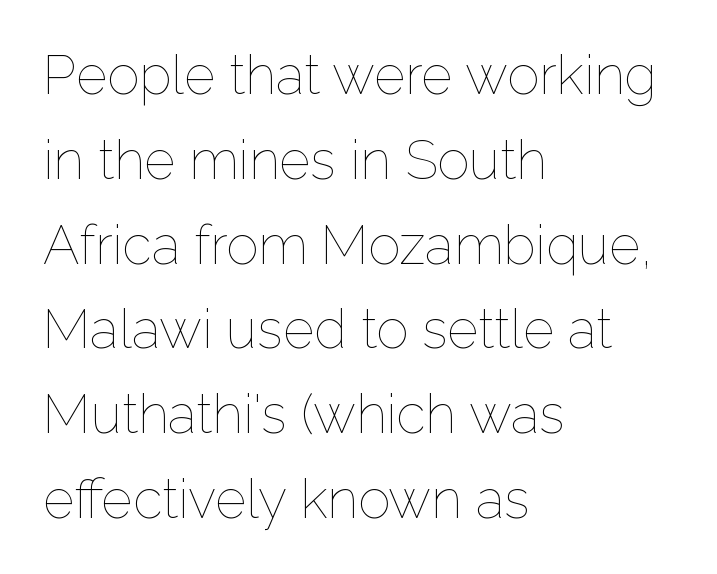
The axis of the letterforms is exactly vertical. Vertically, the passage feels balanced, rows spaced as you'd expect. In CSS terms this would be text-align: left. Think of a printed novel: that variable character pitch is what you see here. Only glyphs here, with clear space below each row. The letters look calm and open, with moderate or lighter stems.
